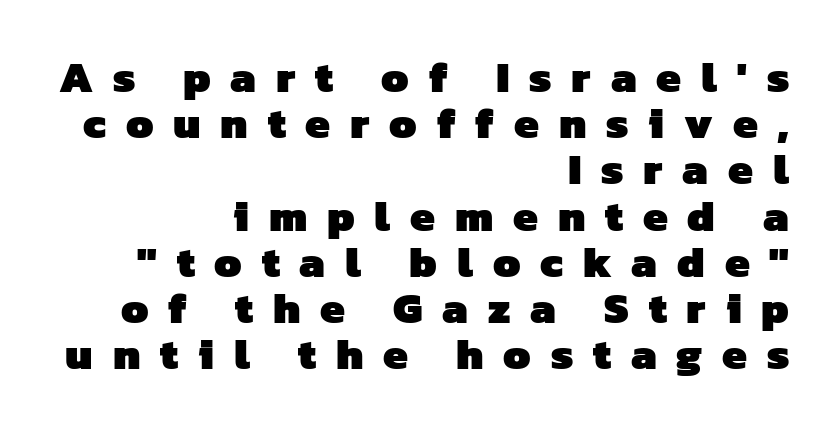
Q: Is the text bold? A: Yes.
Q: Is the typeface a serif or a sans-serif typeface? A: Sans-serif.
Q: Is the text underlined? A: No.
Q: How is the paragraph aligned? A: Right-aligned.
Q: Is the spacing between letters normal or unusually wide? A: Unusually wide.
Q: Is the spacing between lines tight, normal or loose? A: Tight.
Q: Width (condensed, normal, or wide)? A: Normal.
Q: Stroke contrast? A: Low.
Q: x-height? A: Medium.
Q: Monospaced? A: No.
